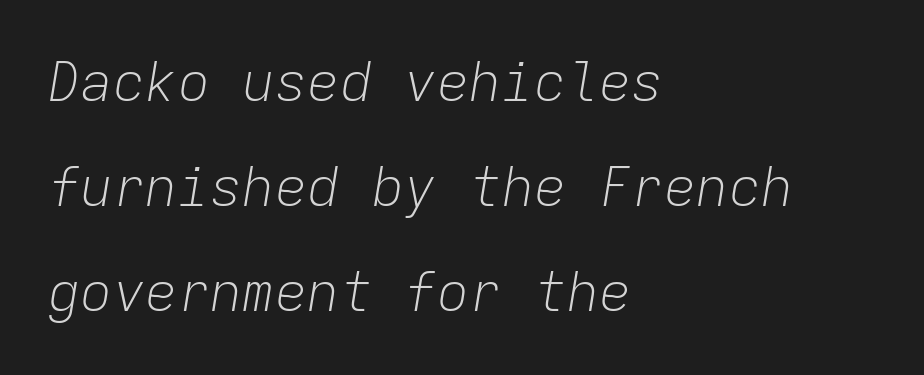
Posture: slanted. The strokes are not fattened; the text isn't bold. The rendering keeps characters at their native spacing. Here the designer chose a console-style face with uniform glyph widths. The leading is generous, giving the passage an open texture. Just letters on the line, the space beneath them empty.
